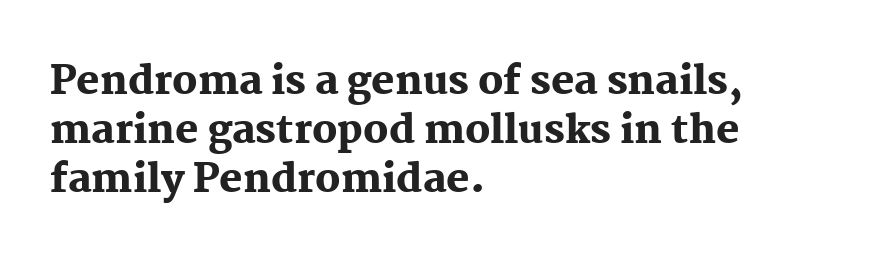
The image shows 39 px heavy serif type, upright; set left-aligned, normal line spacing (1.26x), normal letter spacing, not underlined; medium stroke contrast and a medium x-height.
